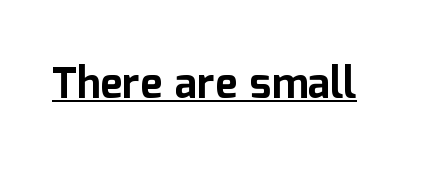
{"serif": "no", "italic": "no", "bold": "yes", "weight": "bold", "width": "normal", "stroke_contrast": "low", "x_height": "medium", "monospaced": "no", "underline": "yes", "letter_spacing": "normal", "letter_spacing_em": 0.0, "glyph_px": 42}
